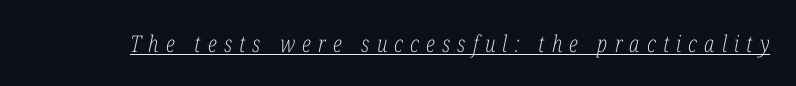
Q: Is the text bold? A: No.
Q: Is the text italic (slanted)? A: Yes, it leans right by about 12 degrees.
Q: Is the text underlined? A: Yes.
Q: Is the spacing between letters normal or unusually wide? A: Unusually wide.
